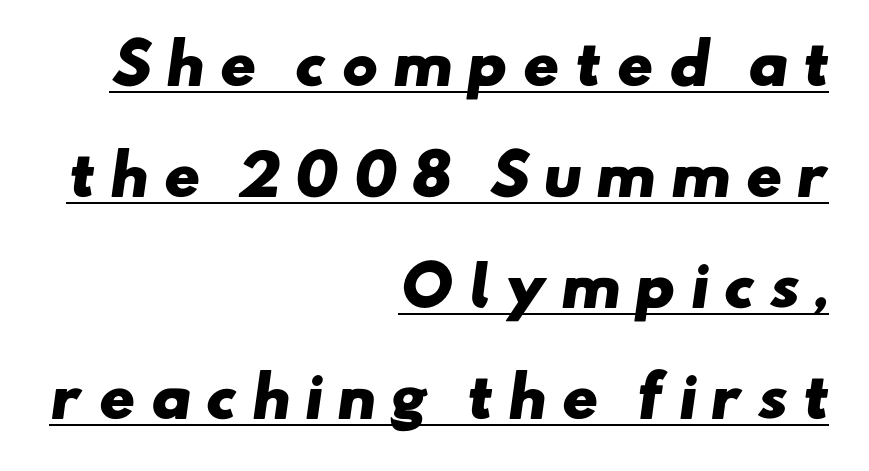
{"serif": "no", "bold": "yes", "weight": "heavy", "width": "wide", "stroke_contrast": "low", "x_height": "small", "monospaced": "no", "underline": "yes", "align": "right", "line_spacing": "loose", "line_spacing_ratio": 2.02, "letter_spacing": "wide", "letter_spacing_em": 0.25, "glyph_px": 55}
